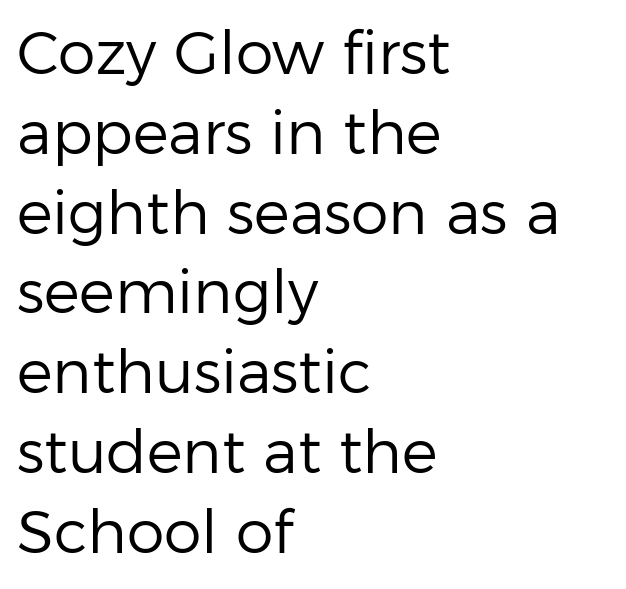
Look at the tracking — it's just the regular setting, nothing added. No extra ink here — the face is not bold. The axis of the letterforms is exactly vertical. The strip under each line holds only bare page. Line beginnings align vertically; line endings do not. Looks like regular typesetting: each glyph gets only the width it needs.
